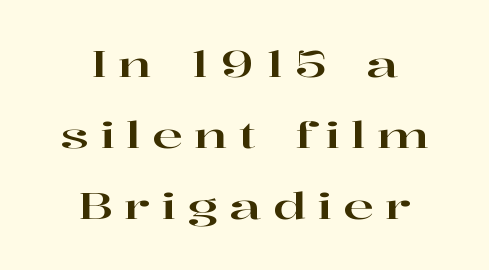
Q: Is the text italic (slanted)? A: No, it is upright.
Q: Is the typeface a serif or a sans-serif typeface? A: Serif.
Q: Is the text underlined? A: No.
Q: How is the paragraph aligned? A: Centered.
Q: Is the spacing between letters normal or unusually wide? A: Unusually wide.
Q: Is the spacing between lines tight, normal or loose? A: Loose.
Q: Width (condensed, normal, or wide)? A: Wide.
Q: Stroke contrast? A: High.
Q: x-height? A: Medium.
Q: Monospaced? A: No.
